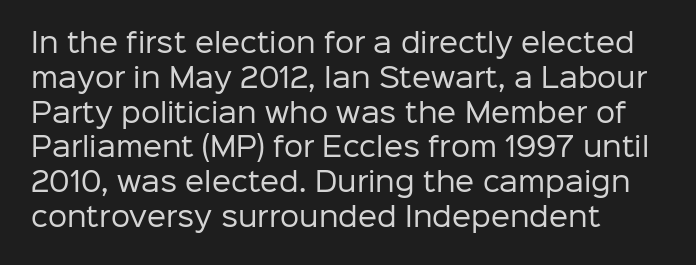
Q: Is the text bold? A: No.
Q: Is the text italic (slanted)? A: No, it is upright.
Q: Is the text underlined? A: No.
Q: How is the paragraph aligned? A: Left-aligned.
Q: Is the spacing between letters normal or unusually wide? A: Normal.
Q: Is the spacing between lines tight, normal or loose? A: Normal.
